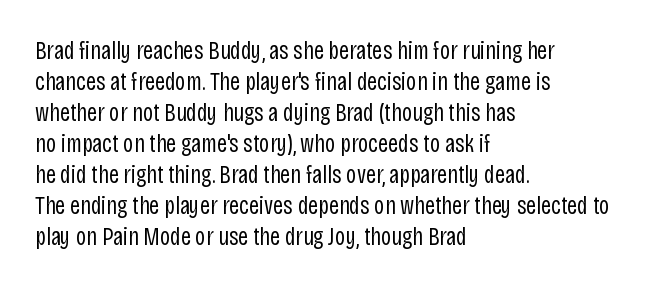
A light-to-regular cut is what we see here. Clear beneath every line of the passage. Vertical strokes here are truly vertical. The passage shown has conventional tracking throughout. Leftover space on each line is placed entirely after the last word.
